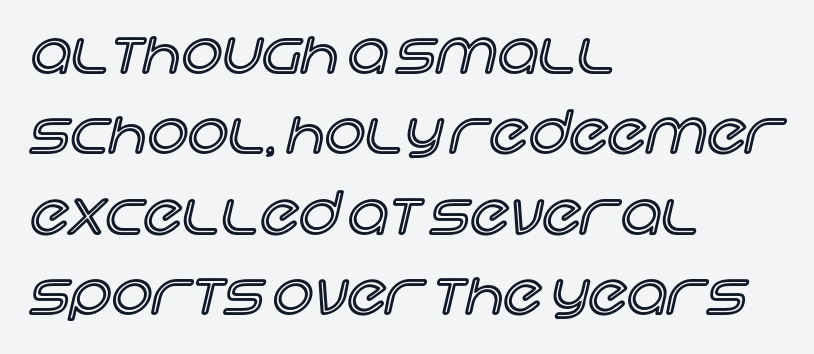
The image shows 57 px text type; set left-aligned, normal line spacing (1.41x), normal letter spacing, not underlined; a large x-height.
